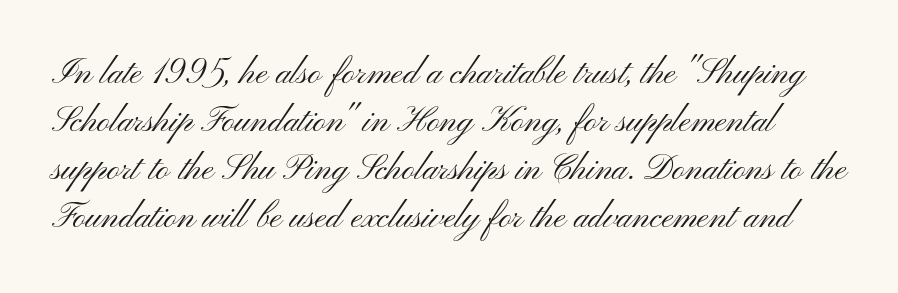
Q: Is the text bold? A: No.
Q: Is the text italic (slanted)? A: Yes.
Q: Is the typeface a serif or a sans-serif typeface? A: Sans-serif.
Q: Is the text underlined? A: No.
Q: Is the spacing between letters normal or unusually wide? A: Normal.
Q: Is the spacing between lines tight, normal or loose? A: Normal.
Q: Width (condensed, normal, or wide)? A: Wide.
Q: Stroke contrast? A: Medium.
Q: x-height? A: Small.
Q: Monospaced? A: No.
